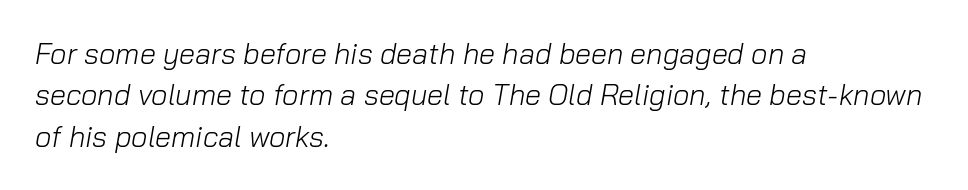
{"italic": "yes", "lean": "right", "slant_degrees": 10, "bold": "no", "weight": "light", "width": "normal", "stroke_contrast": "low", "x_height": "medium", "monospaced": "no", "underline": "no", "align": "left", "line_spacing": "normal", "line_spacing_ratio": 1.43, "letter_spacing": "normal", "letter_spacing_em": 0.0, "glyph_px": 29}
